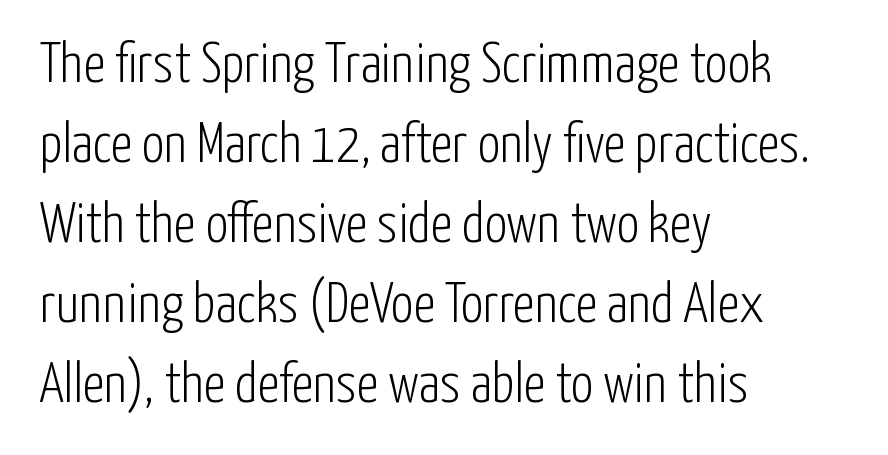
{"serif": "no", "italic": "no", "bold": "no", "weight": "light", "width": "condensed", "stroke_contrast": "low", "x_height": "medium", "monospaced": "no", "underline": "no", "align": "left", "line_spacing": "normal", "line_spacing_ratio": 1.43, "letter_spacing": "normal", "letter_spacing_em": 0.0, "glyph_px": 56}
